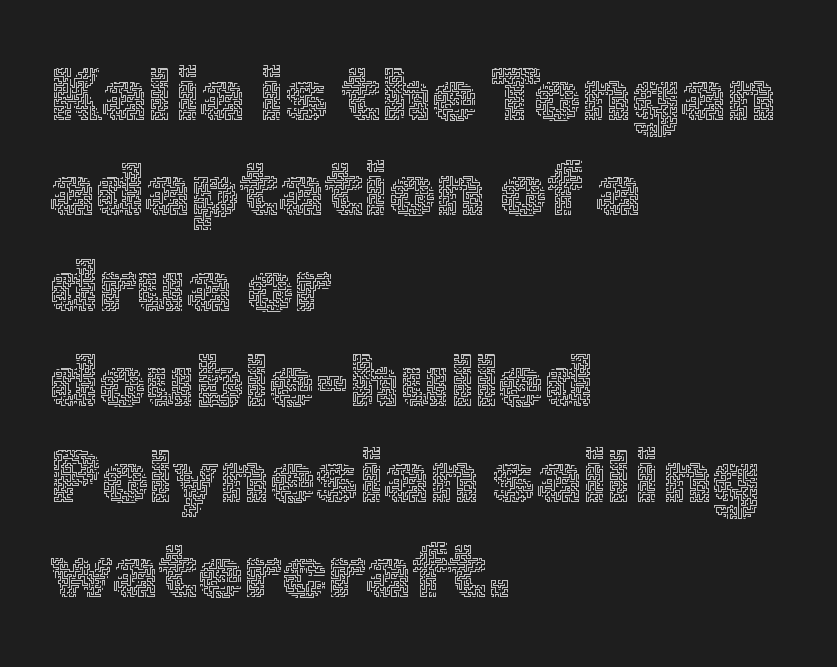
{"italic": "no", "bold": "no", "weight": "thin", "width": "normal", "x_height": "medium", "monospaced": "no", "underline": "no", "align": "left", "line_spacing": "normal", "line_spacing_ratio": 1.29, "letter_spacing": "normal", "letter_spacing_em": 0.0, "glyph_px": 74}
